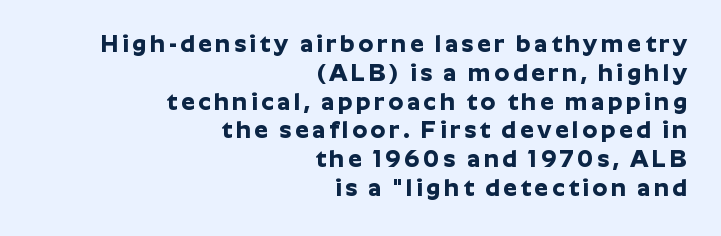
Q: Is the text bold? A: Yes.
Q: Is the text italic (slanted)? A: No, it is upright.
Q: Is the text underlined? A: No.
Q: How is the paragraph aligned? A: Right-aligned.
